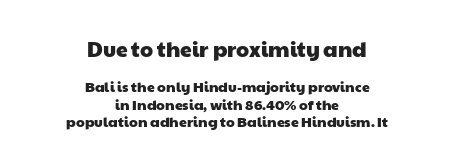
{"underline": "no", "align": "center", "line_spacing": "normal", "line_spacing_ratio": 1.25, "letter_spacing": "normal", "letter_spacing_em": 0.0, "larger_block": "first", "size_ratio": 1.5, "glyph_px": 21}
